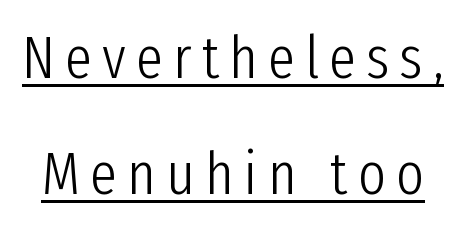
Q: Is the text bold? A: No.
Q: Is the text italic (slanted)? A: No, it is upright.
Q: Is the typeface a serif or a sans-serif typeface? A: Sans-serif.
Q: Is the text underlined? A: Yes.
Q: Is the spacing between lines tight, normal or loose? A: Loose.
Q: Width (condensed, normal, or wide)? A: Condensed.
Q: Stroke contrast? A: Low.
Q: x-height? A: Medium.
Q: Monospaced? A: No.
